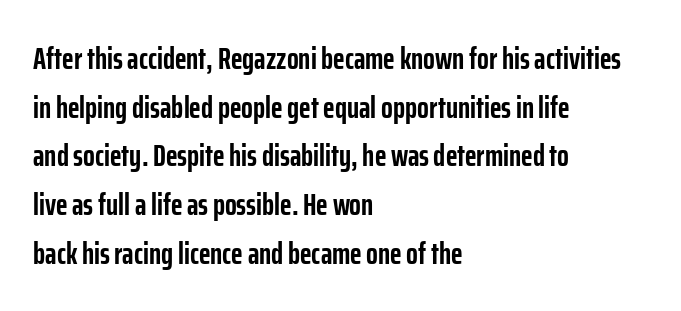
Q: Is the text bold? A: Yes.
Q: Is the text italic (slanted)? A: No, it is upright.
Q: Is the typeface a serif or a sans-serif typeface? A: Sans-serif.
Q: Is the text underlined? A: No.
Q: How is the paragraph aligned? A: Left-aligned.
Q: Is the spacing between letters normal or unusually wide? A: Normal.
Q: Is the spacing between lines tight, normal or loose? A: Normal.
Q: Width (condensed, normal, or wide)? A: Condensed.
Q: Stroke contrast? A: Low.
Q: x-height? A: Medium.
Q: Monospaced? A: No.
